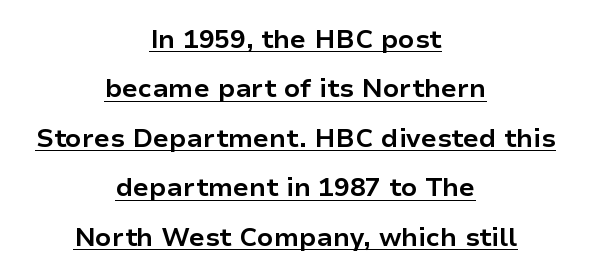
Caption: standard tracking, unaltered. Set as a true bold cut, around the 700 mark. Vertical spacing — loose. Unlike italic type, these characters show no tilt at all. A rule runs beneath these lines of type.
